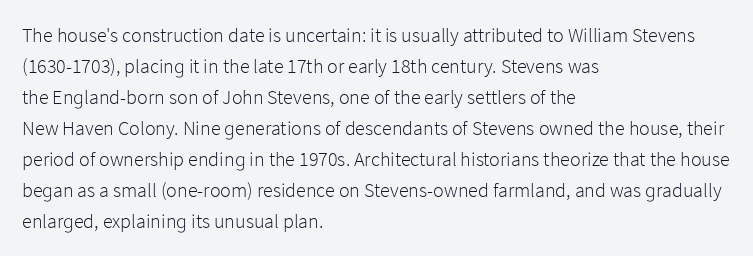
The face looks like a standard text weight, possibly lighter. The type is set solid horizontally, with unmodified tracking. The lettering stays uniformly vertical, giving the passage a roman look. Leading: standard. Casual observation: everything's shoved over to the left.
